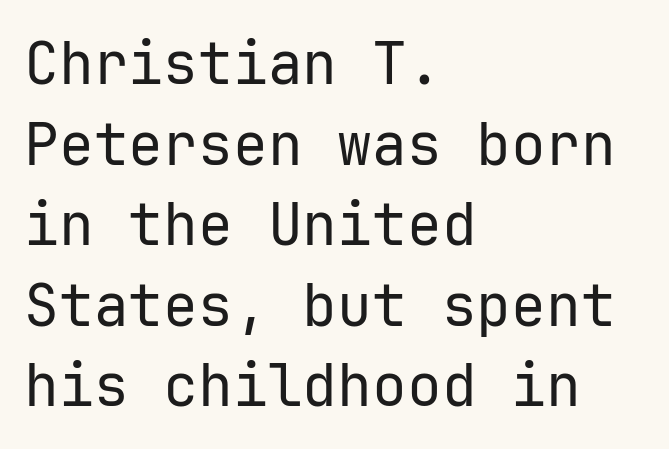
Notice how the passage keeps a crisp vertical edge on the left only. Look at the bottom of the vertical strokes: they stop flat, with no serifs. This is the regular roman posture of the typeface. Spacing verdict: monospaced, one width for all characters.
